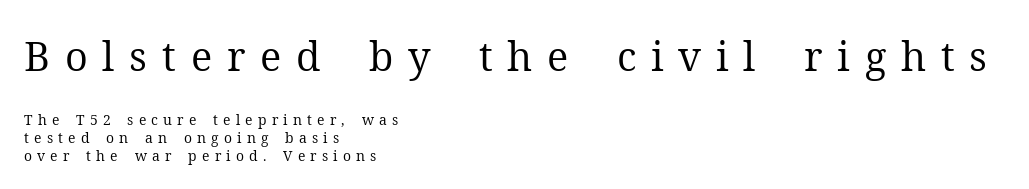
Q: Is the text bold? A: No.
Q: Is the text italic (slanted)? A: No, it is upright.
Q: Is the typeface a serif or a sans-serif typeface? A: Serif.
Q: Is the text underlined? A: No.
Q: How is the paragraph aligned? A: Left-aligned.
Q: Is the spacing between letters normal or unusually wide? A: Unusually wide.
Q: Is the spacing between lines tight, normal or loose? A: Normal.
Q: Which block of text is set in a larger size, the first (top) or the second (bottom)? A: The first (top) one.
Q: Width (condensed, normal, or wide)? A: Normal.
Q: Stroke contrast? A: Medium.
Q: x-height? A: Medium.
Q: Monospaced? A: No.
